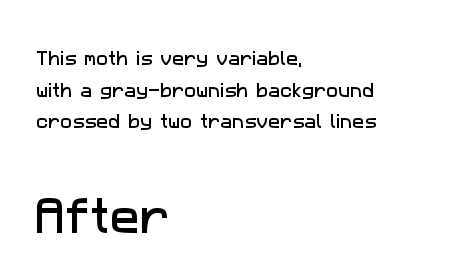
The image shows 40 px sans-serif type; set left-aligned, loose line spacing (1.98x), normal letter spacing, not underlined; the second (bottom) block is 2.5x larger; low stroke contrast and a medium x-height.
